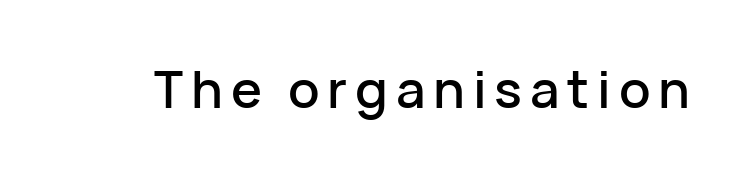
The image shows 52 px sans-serif type, upright; set not underlined; low stroke contrast and a medium x-height.
